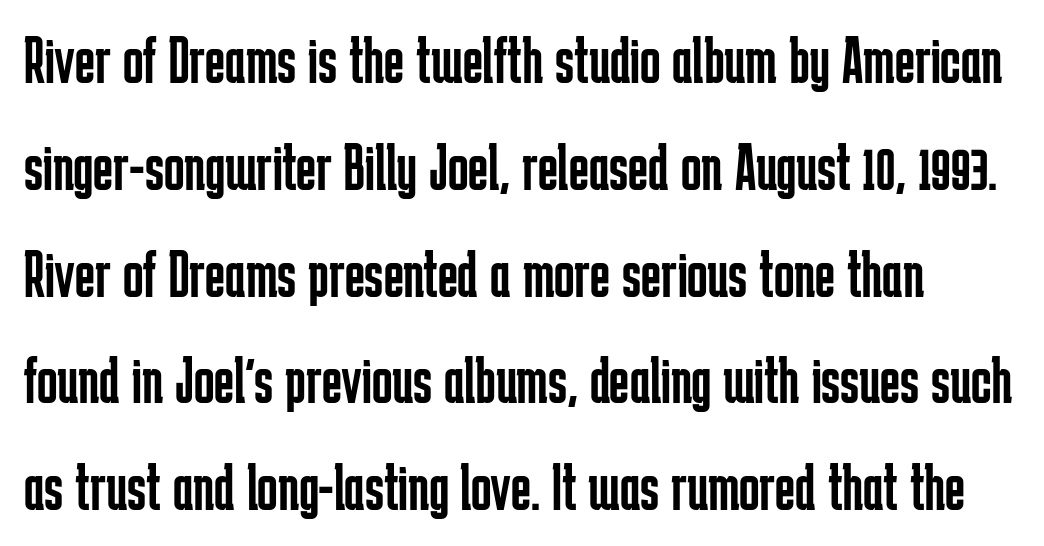
{"serif": "no", "italic": "no", "bold": "no", "weight": "regular", "width": "condensed", "stroke_contrast": "low", "x_height": "medium", "monospaced": "no", "underline": "no", "line_spacing": "normal", "line_spacing_ratio": 1.57, "letter_spacing": "normal", "letter_spacing_em": 0.0, "glyph_px": 68}
